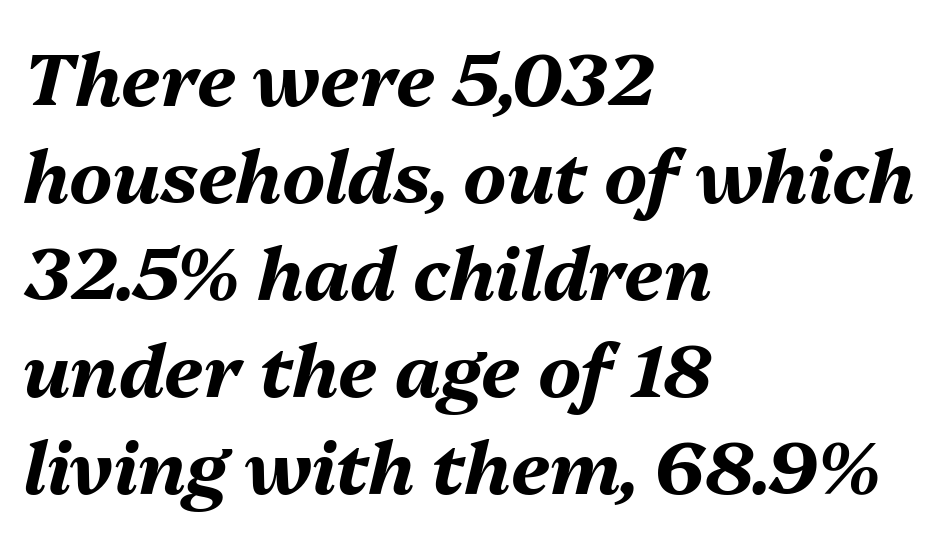
{"italic": "yes", "lean": "right", "slant_degrees": 13, "bold": "yes", "weight": "bold", "width": "normal", "stroke_contrast": "medium", "x_height": "medium", "monospaced": "no", "underline": "no", "align": "left", "line_spacing": "normal", "line_spacing_ratio": 1.33, "letter_spacing": "normal", "letter_spacing_em": 0.0, "glyph_px": 73}
